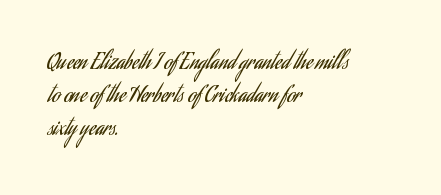
In terms of leading, this rendering sits right in the middle. Stems here are at most as thick as an everyday book face. Letter spacing: default.
